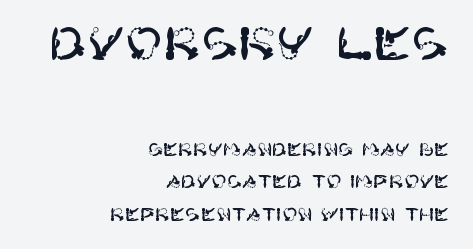
Q: Is the text italic (slanted)? A: No, it is upright.
Q: Is the typeface a serif or a sans-serif typeface? A: Sans-serif.
Q: Is the text underlined? A: No.
Q: How is the paragraph aligned? A: Right-aligned.
Q: Is the spacing between letters normal or unusually wide? A: Normal.
Q: Which block of text is set in a larger size, the first (top) or the second (bottom)? A: The first (top) one.
Q: Width (condensed, normal, or wide)? A: Normal.
Q: Stroke contrast? A: High.
Q: x-height? A: Large.
